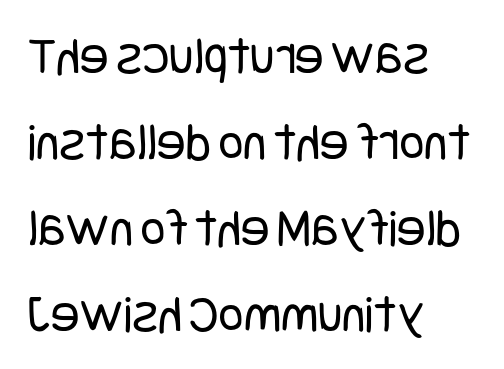
The image shows 54 px regular-weight, condensed sans-serif type, upright; set left-aligned, normal line spacing (1.59x), normal letter spacing, not underlined; low stroke contrast and a large x-height.
